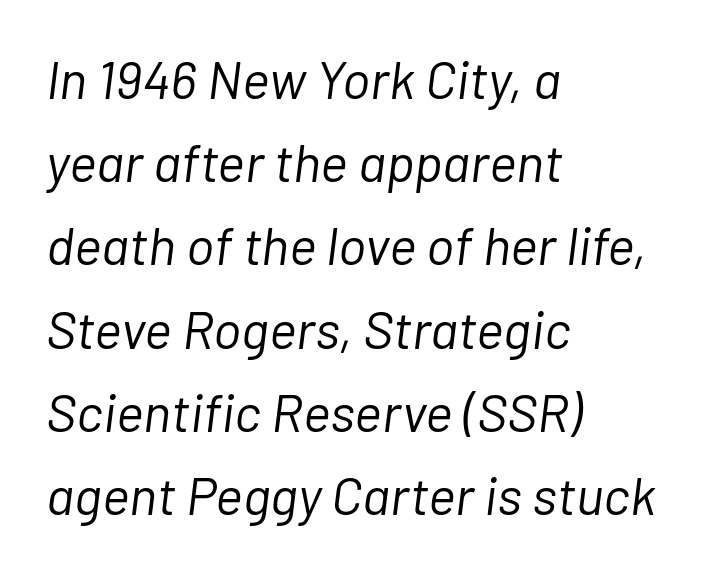
{"italic": "yes", "lean": "right", "slant_degrees": 7, "bold": "no", "weight": "light", "width": "normal", "stroke_contrast": "low", "x_height": "medium", "monospaced": "no", "underline": "no", "align": "left", "line_spacing": "normal", "line_spacing_ratio": 1.57, "letter_spacing": "normal", "letter_spacing_em": 0.0, "glyph_px": 53}
